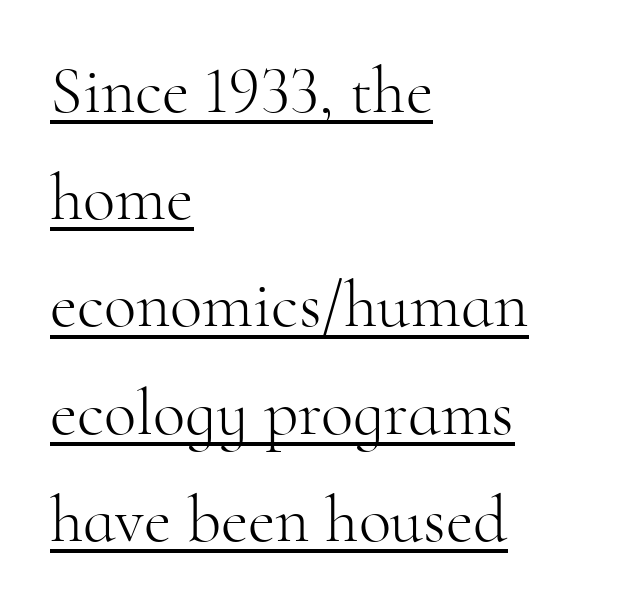
When letters stand straight like this, we call the style roman or upright. The lines sit at an ordinary, default distance from one another. Unbolded letterforms with no extra heft. Notice how the passage keeps a crisp vertical edge on the left only.
